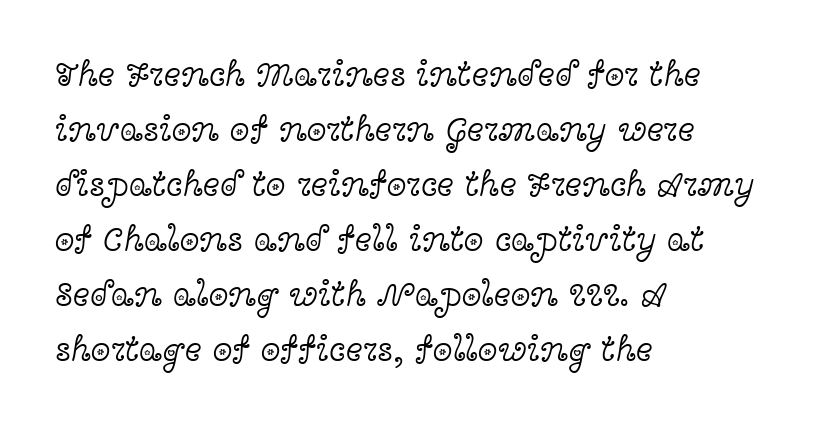
The image shows 36 px light, wide serif type; set left-aligned, normal line spacing (1.53x), normal letter spacing, not underlined; a medium x-height.
